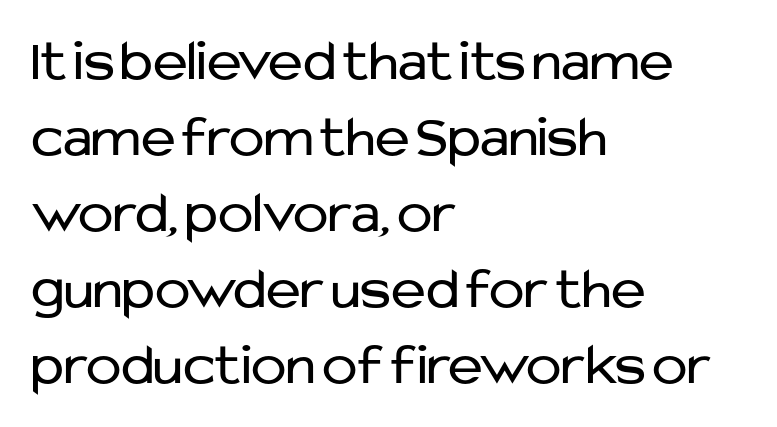
The image shows 59 px regular-weight sans-serif type, upright; set left-aligned, normal line spacing (1.29x), normal letter spacing, not underlined; low stroke contrast and a medium x-height.
